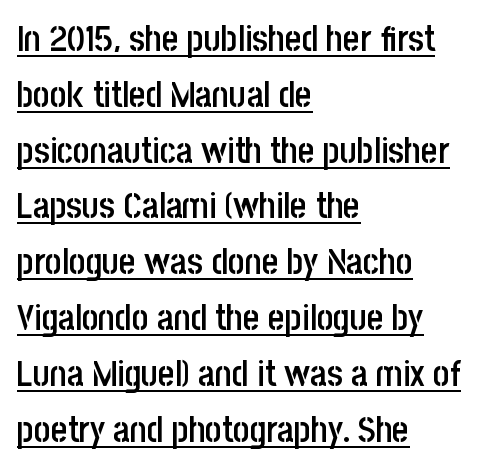
The image shows 36 px semibold, condensed sans-serif type, upright; set left-aligned, normal line spacing (1.55x), normal letter spacing, underlined; low stroke contrast and a large x-height.
